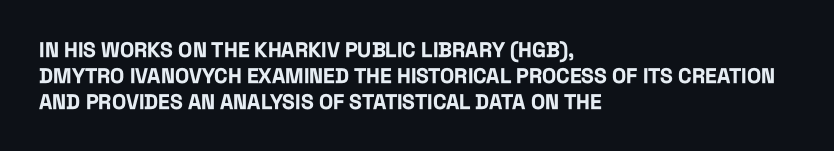
Q: Is the text bold? A: Yes.
Q: Is the text italic (slanted)? A: No, it is upright.
Q: Is the text underlined? A: No.
Q: How is the paragraph aligned? A: Left-aligned.
Q: Is the spacing between letters normal or unusually wide? A: Normal.
Q: Is the spacing between lines tight, normal or loose? A: Normal.
